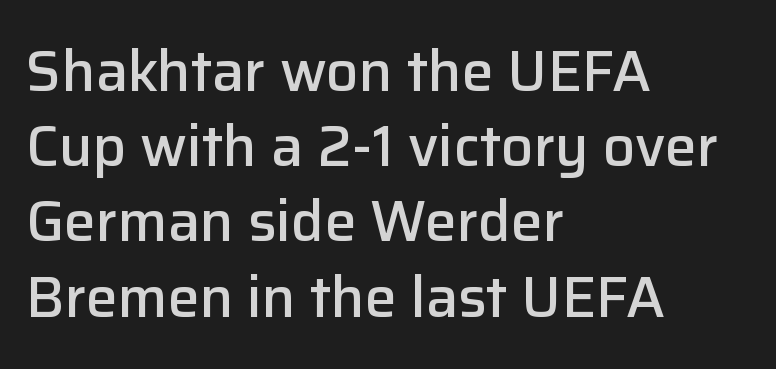
Q: Is the text bold? A: Semi-bold.
Q: Is the text italic (slanted)? A: No, it is upright.
Q: Is the typeface a serif or a sans-serif typeface? A: Sans-serif.
Q: Is the text underlined? A: No.
Q: How is the paragraph aligned? A: Left-aligned.
Q: Is the spacing between letters normal or unusually wide? A: Normal.
Q: Is the spacing between lines tight, normal or loose? A: Normal.
Q: Width (condensed, normal, or wide)? A: Normal.
Q: Stroke contrast? A: Low.
Q: x-height? A: Medium.
Q: Monospaced? A: No.
